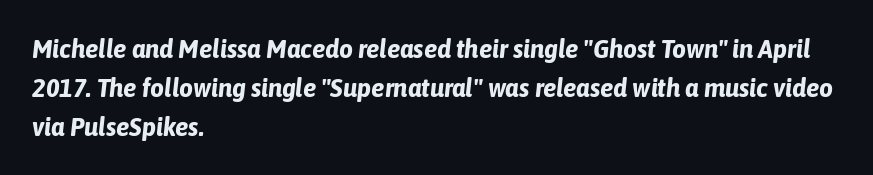
Rule under the text: the space is simply empty. Short and long lines alike share a common starting point at left. Does the lettering tilt? It does — this is italic. The line texture is even and compact thanks to regular tracking. The passage shown stacks its lines at a standard gap.
